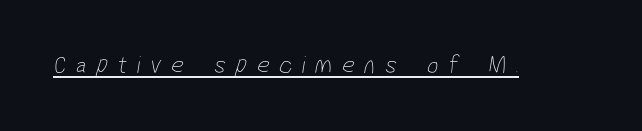
Q: Is the text bold? A: No.
Q: Is the text underlined? A: Yes.
Q: Is the spacing between letters normal or unusually wide? A: Unusually wide.
